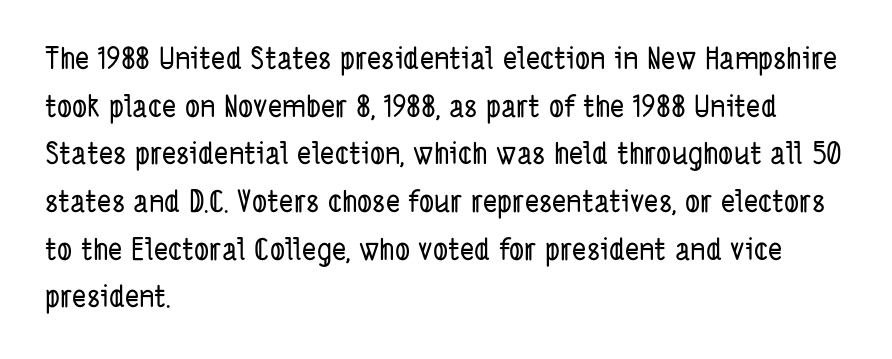
Has an underline been added? It has not. Nope, no serifs anywhere on these letters. All the whitespace from short lines collects on the right. Is this a fixed-width face? No — the glyphs have proportional, varying widths.
